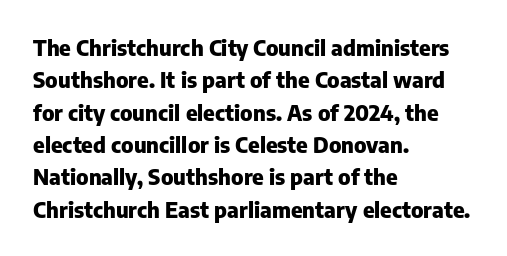
Q: Is the text bold? A: Yes.
Q: Is the text italic (slanted)? A: No, it is upright.
Q: Is the text underlined? A: No.
Q: How is the paragraph aligned? A: Left-aligned.
Q: Is the spacing between letters normal or unusually wide? A: Normal.
Q: Is the spacing between lines tight, normal or loose? A: Normal.
